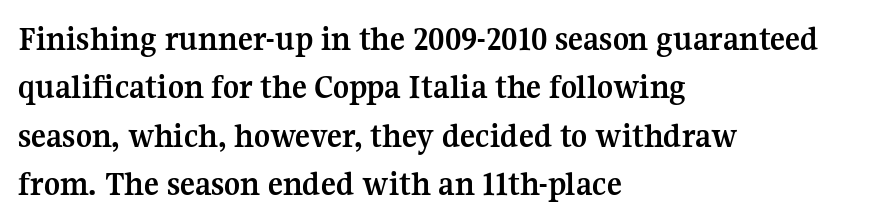
Words appear dense and cohesive because spacing is normal. Does the type have serifs? Yes, each stem ends in a small foot. The string is rendered with underlining switched off. Characters remain perfectly vertical along every line. Looks like regular typesetting: each glyph gets only the width it needs.
